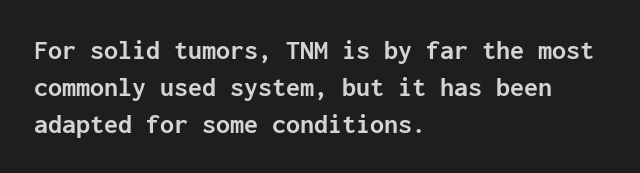
The image shows 28 px semibold sans-serif type, upright, monospaced; set left-aligned, normal line spacing (1.32x), normal letter spacing, not underlined; low stroke contrast and a medium x-height.
